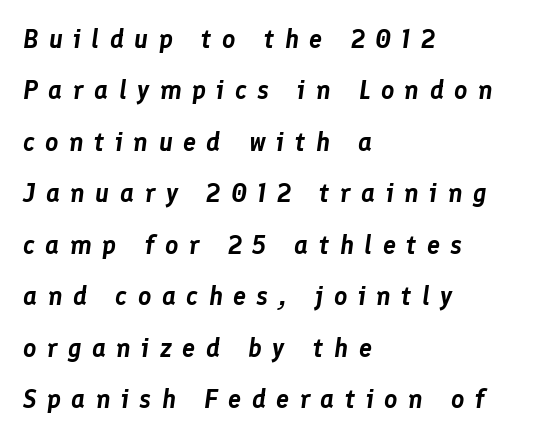
{"italic": "yes", "lean": "right", "slant_degrees": 8, "underline": "no", "align": "left", "line_spacing": "loose", "line_spacing_ratio": 1.98, "letter_spacing": "wide", "letter_spacing_em": 0.4, "glyph_px": 26}
